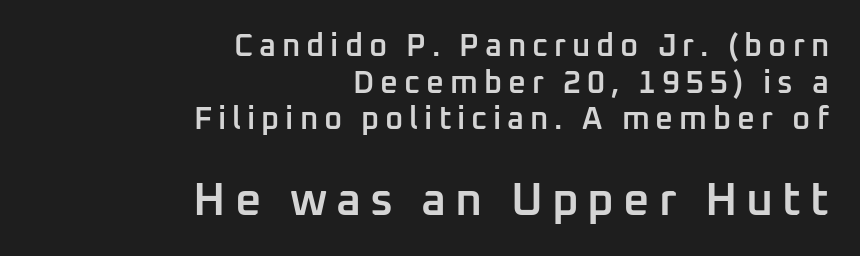
The image shows 46 px semibold sans-serif type, upright; set right-aligned, line spacing 1.18x, not underlined; the second (bottom) block is 1.48x larger; low stroke contrast and a medium x-height.
